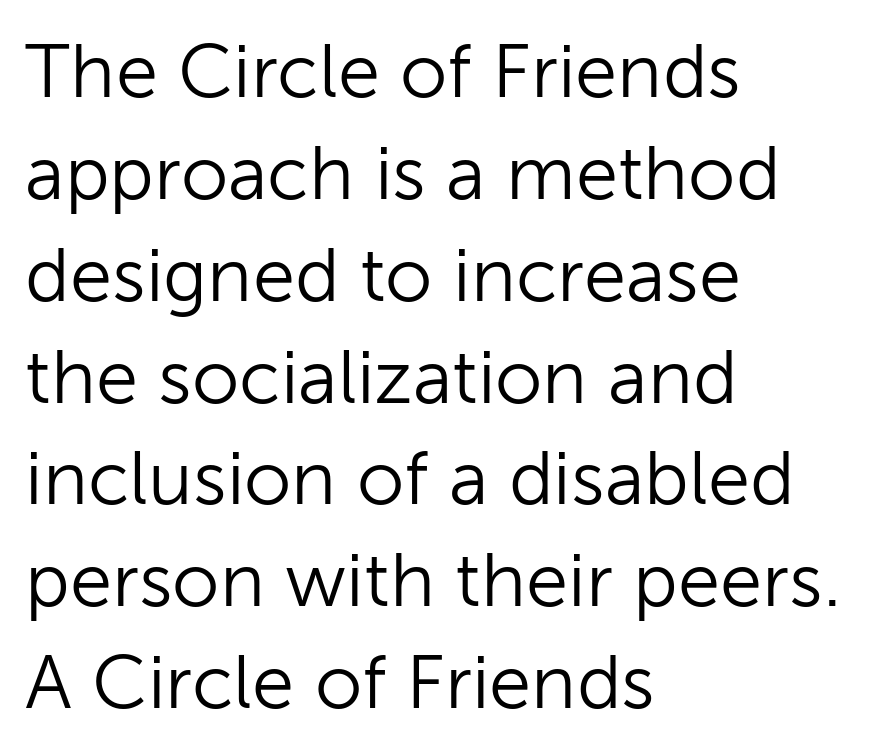
Nobody touched the tracking dial on this one. These lines are rendered in a variable-pitch font. Every row of glyphs begins at an identical x-position on the left. Heft: none added — not bold. The designer went with a sans here, leaving each stem footless. The lines sit at an ordinary, default distance from one another.
